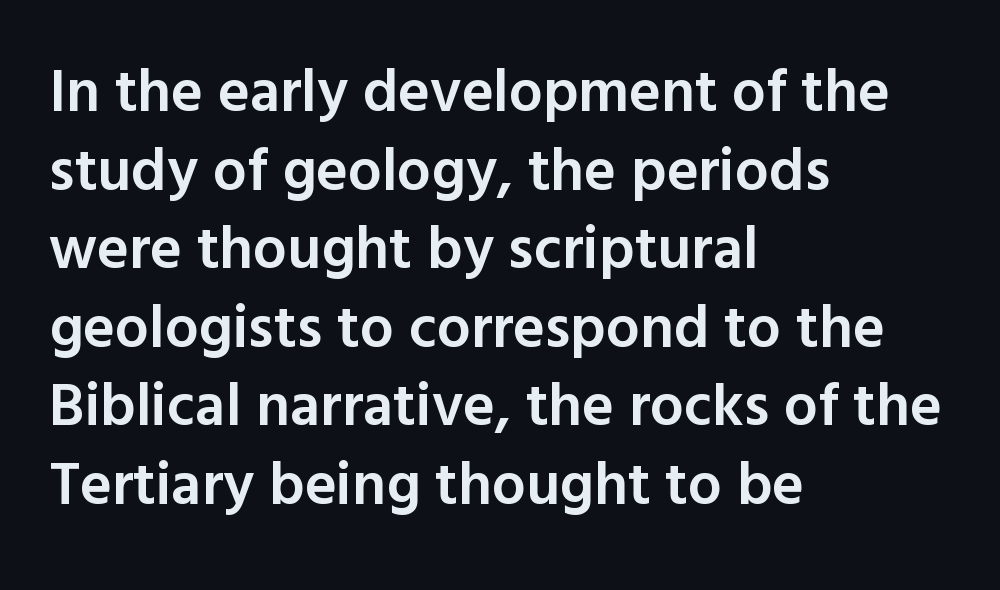
Casual observation: everything's shoved over to the left. Decoration check: the copy has no underline. Here the designer chose a conventional face with non-uniform glyph widths. Check where the strokes stop: nothing finishes them off — pure sans. Firm but not heavy-handed strokes: this text is semibold. The letters stand upright; this is a roman face.
